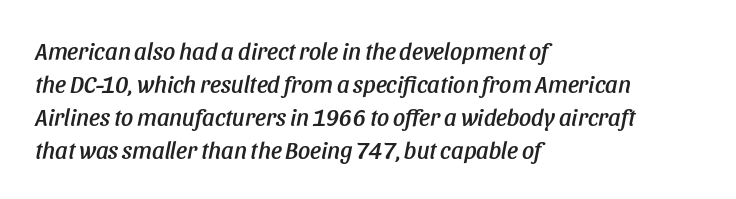
The image shows 24 px text type, italic (leaning right); set left-aligned, normal line spacing (1.37x), normal letter spacing, not underlined.
